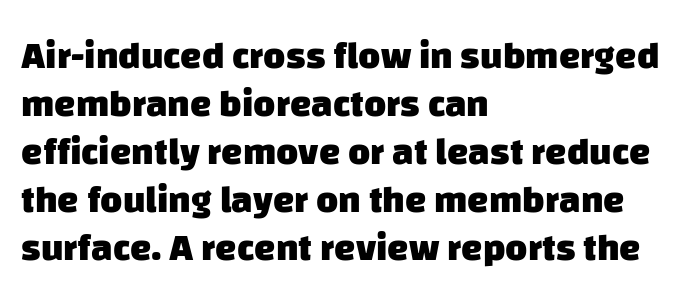
{"serif": "no", "bold": "yes", "weight": "heavy", "width": "normal", "stroke_contrast": "low", "x_height": "large", "monospaced": "no", "underline": "no", "align": "left", "line_spacing": "normal", "line_spacing_ratio": 1.26, "letter_spacing": "normal", "letter_spacing_em": 0.0, "glyph_px": 38}
